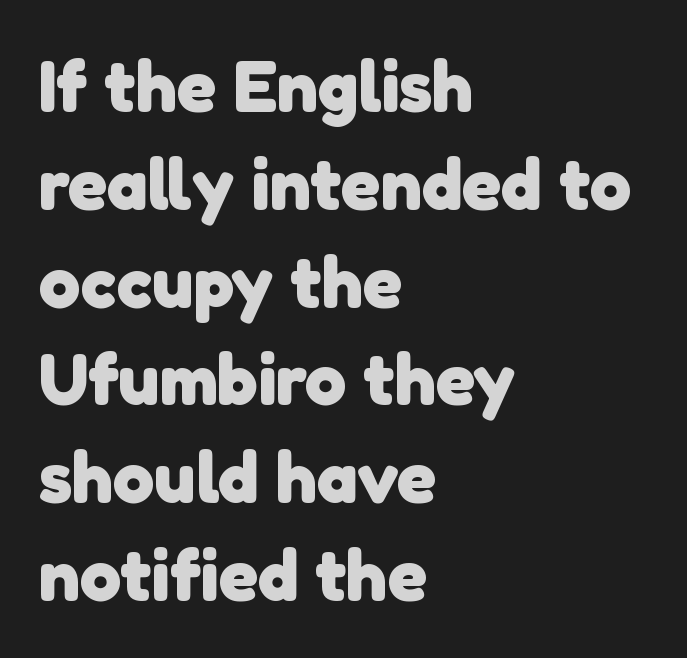
The image shows 73 px heavy sans-serif type; set left-aligned, normal line spacing (1.34x), normal letter spacing, not underlined; low stroke contrast and a medium x-height.
